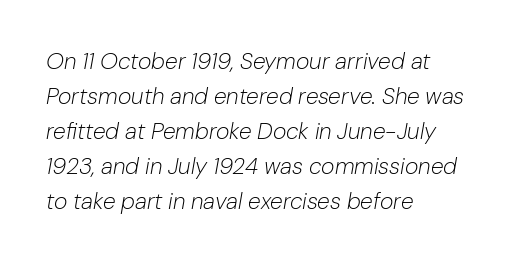
The image shows 23 px text type, italic (leaning right); set left-aligned, normal line spacing (1.52x), normal letter spacing, not underlined.
